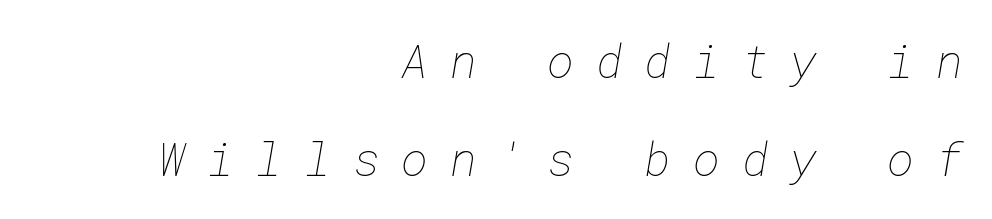
{"bold": "no", "weight": "thin", "width": "normal", "stroke_contrast": "low", "x_height": "medium", "underline": "no", "align": "right", "line_spacing": "loose", "line_spacing_ratio": 2.14, "letter_spacing": "wide", "letter_spacing_em": 0.47, "glyph_px": 46}
